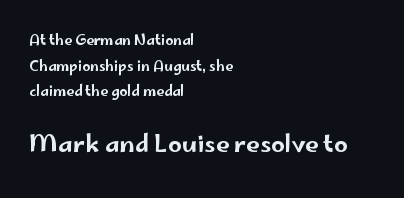
All the whitespace from short lines collects on the right. The baseline area is clear. The letters sit at their default tracking, neither squeezed nor spread. Ordinary non-slanted type is in use. The block sitting lower on the canvas is the one with enlarged characters.
